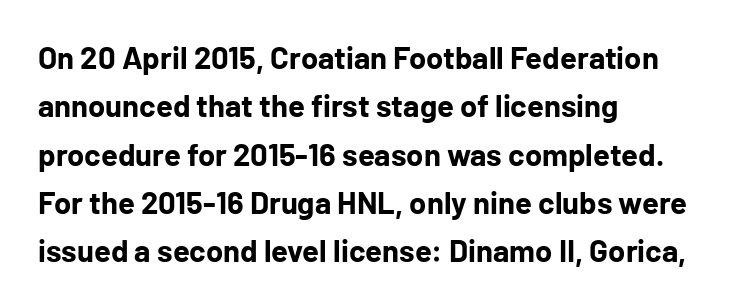
The image shows 31 px bold sans-serif type, upright; set left-aligned, normal line spacing (1.56x), normal letter spacing, not underlined; low stroke contrast and a medium x-height.
